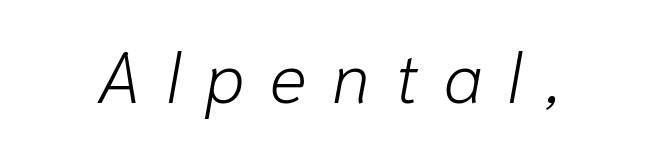
Short note: letters widely spaced. The words here are not underlined. Compared with a typical body face, this is equally light or lighter still. It's the slanting kind of type. Spacing verdict: proportional, widths tailored to each character.
